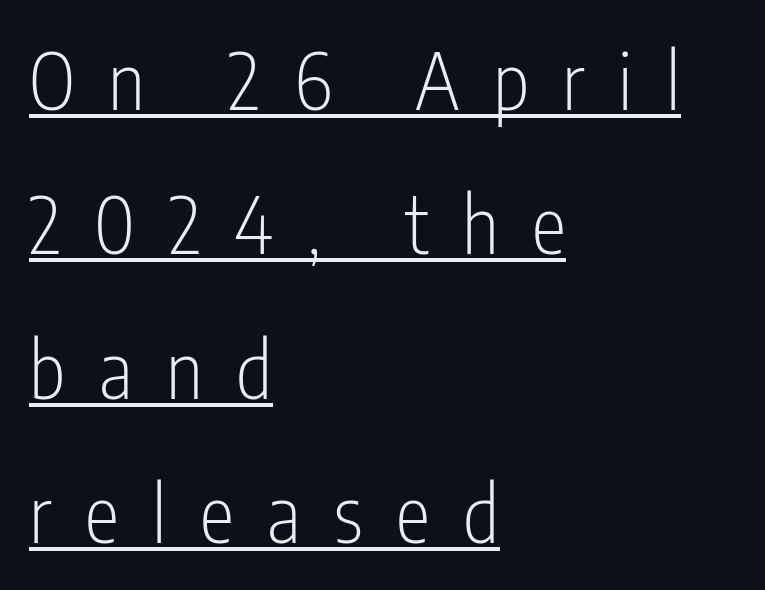
The image shows 78 px light, condensed sans-serif type, upright; set left-aligned, line spacing 1.85x, unusually wide letter spacing (+0.43 em), underlined; low stroke contrast and a medium x-height.
